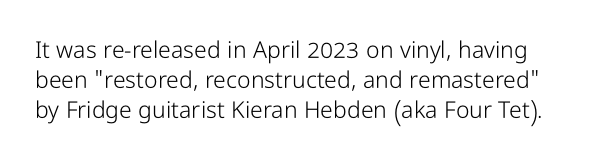
{"italic": "no", "bold": "no", "underline": "no", "line_spacing": "normal", "line_spacing_ratio": 1.3, "letter_spacing": "normal", "letter_spacing_em": 0.0, "glyph_px": 23}
